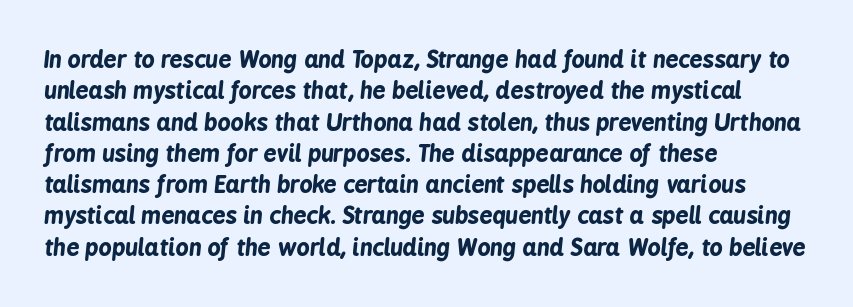
{"italic": "yes", "lean": "right", "slant_degrees": 6, "bold": "yes", "underline": "no", "align": "left", "line_spacing": "normal", "line_spacing_ratio": 1.36, "letter_spacing": "normal", "letter_spacing_em": 0.0, "glyph_px": 23}
